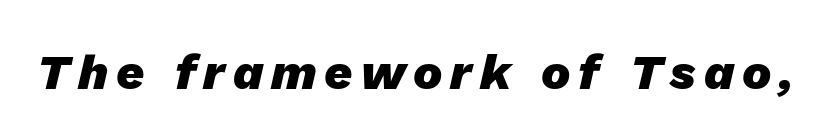
Q: Is the text bold? A: Yes.
Q: Is the text italic (slanted)? A: Yes, it leans right by about 13 degrees.
Q: Is the text underlined? A: No.
Q: Width (condensed, normal, or wide)? A: Normal.
Q: Stroke contrast? A: Low.
Q: x-height? A: Medium.
Q: Monospaced? A: No.
